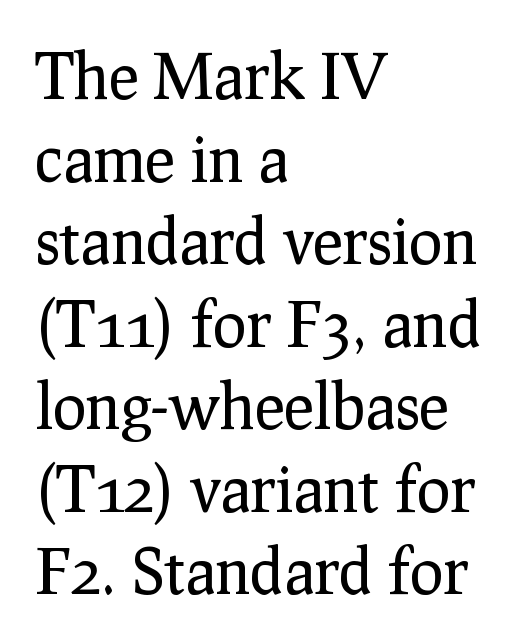
{"serif": "yes", "italic": "no", "bold": "no", "weight": "regular", "width": "normal", "stroke_contrast": "low", "x_height": "medium", "monospaced": "no", "underline": "no", "align": "left", "line_spacing": "normal", "line_spacing_ratio": 1.31, "letter_spacing": "normal", "letter_spacing_em": 0.0, "glyph_px": 63}
